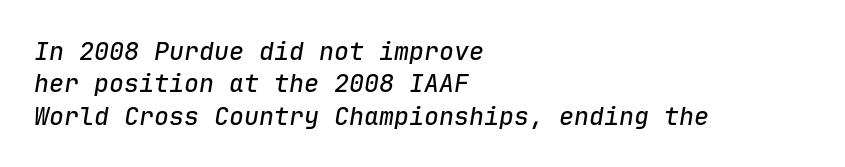
{"italic": "yes", "lean": "right", "slant_degrees": 9, "underline": "no", "align": "left", "line_spacing": "normal", "line_spacing_ratio": 1.3, "letter_spacing": "normal", "letter_spacing_em": 0.0, "glyph_px": 25}
